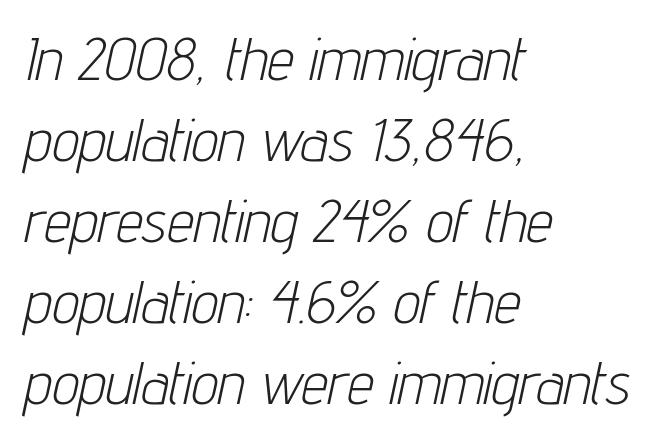
{"italic": "yes", "lean": "right", "slant_degrees": 12, "bold": "no", "weight": "light", "width": "condensed", "stroke_contrast": "low", "x_height": "medium", "monospaced": "no", "underline": "no", "align": "left", "line_spacing": "normal", "line_spacing_ratio": 1.35, "letter_spacing": "normal", "letter_spacing_em": 0.0, "glyph_px": 60}
